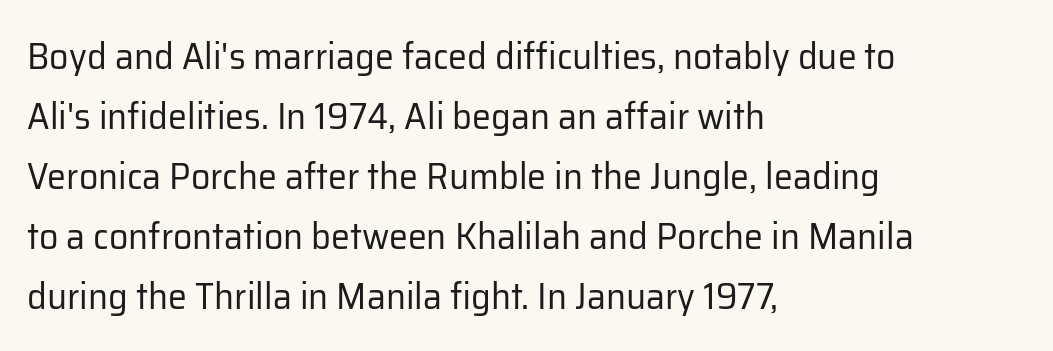
Rows of type keep a routine distance in the vertical direction. The face used here is proportionally spaced, like ordinary book or web type. A roman cut, with each character standing at attention. All the whitespace from short lines collects on the right.
